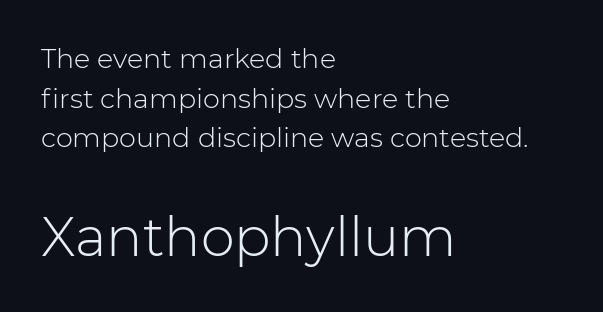
Characters remain perfectly vertical along every line. The characters display no serif detailing; their extremities are plain. The baseline area is clear. Which of the two is more prominent by size? The second, at the bottom. Think of a printed novel: that variable character pitch is what you see here. Think standard paragraph weight, or any step lighter than that.
